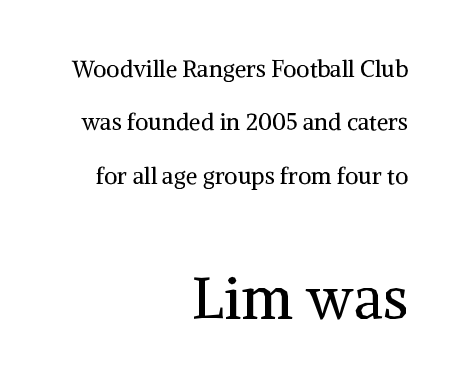
The image shows 58 px regular-weight serif type, upright; set right-aligned, loose line spacing (2.32x), normal letter spacing, not underlined; the second (bottom) block is 2.52x larger; medium stroke contrast and a medium x-height.
